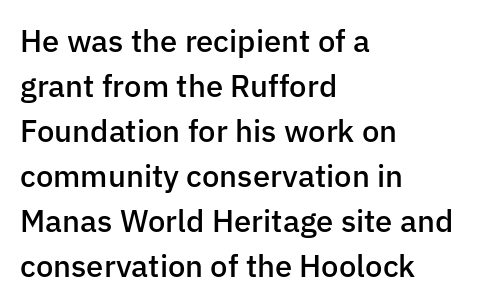
{"serif": "no", "italic": "no", "bold": "semi", "weight": "semibold", "width": "normal", "stroke_contrast": "low", "x_height": "medium", "monospaced": "no", "underline": "no", "align": "left", "line_spacing": "normal", "line_spacing_ratio": 1.45, "letter_spacing": "normal", "letter_spacing_em": 0.0, "glyph_px": 31}
